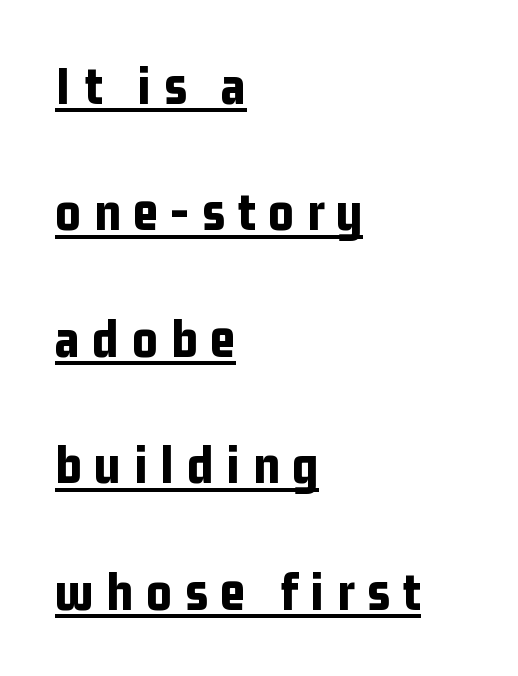
Q: Is the text bold? A: Yes.
Q: Is the text italic (slanted)? A: No, it is upright.
Q: Is the typeface a serif or a sans-serif typeface? A: Sans-serif.
Q: Is the text underlined? A: Yes.
Q: How is the paragraph aligned? A: Left-aligned.
Q: Is the spacing between letters normal or unusually wide? A: Unusually wide.
Q: Is the spacing between lines tight, normal or loose? A: Loose.
Q: Width (condensed, normal, or wide)? A: Condensed.
Q: Stroke contrast? A: Low.
Q: x-height? A: Medium.
Q: Monospaced? A: No.
